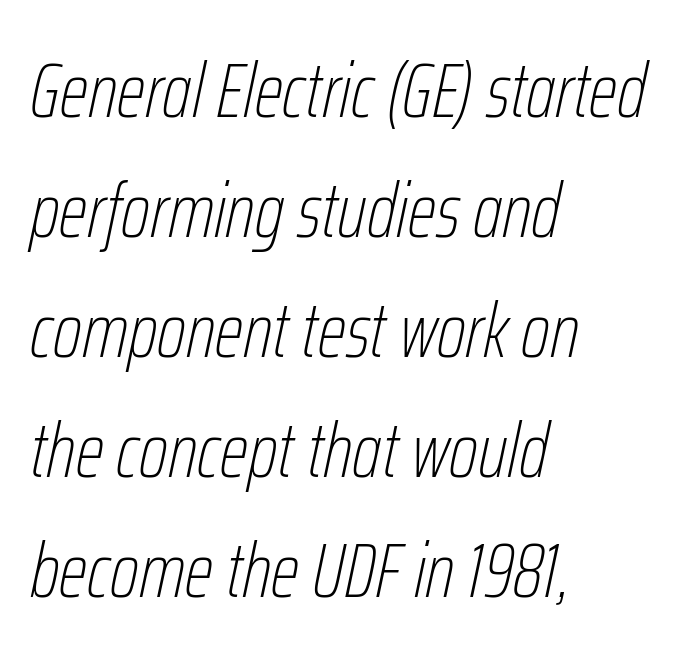
{"italic": "yes", "lean": "right", "slant_degrees": 12, "bold": "no", "weight": "thin", "width": "condensed", "stroke_contrast": "low", "x_height": "medium", "monospaced": "no", "underline": "no", "align": "left", "line_spacing": "normal", "line_spacing_ratio": 1.58, "letter_spacing": "normal", "letter_spacing_em": 0.0, "glyph_px": 76}
